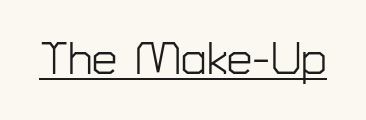
{"serif": "no", "italic": "no", "bold": "no", "weight": "light", "width": "normal", "stroke_contrast": "low", "x_height": "medium", "monospaced": "no", "underline": "yes", "letter_spacing": "normal", "letter_spacing_em": 0.0, "glyph_px": 45}
